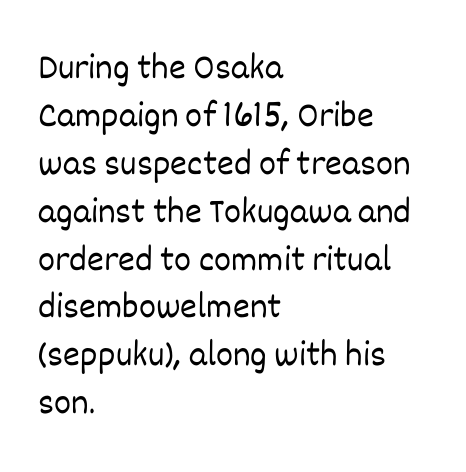
Spacing verdict: proportional, widths tailored to each character. These glyphs show unthickened strokes, regular width or finer. The foot of each line stays bare and open. Default kerning and tracking; the words read as compact shapes. A typesetter would call this leading conventional body-copy spacing. Ascenders rise straight up at ninety degrees.
